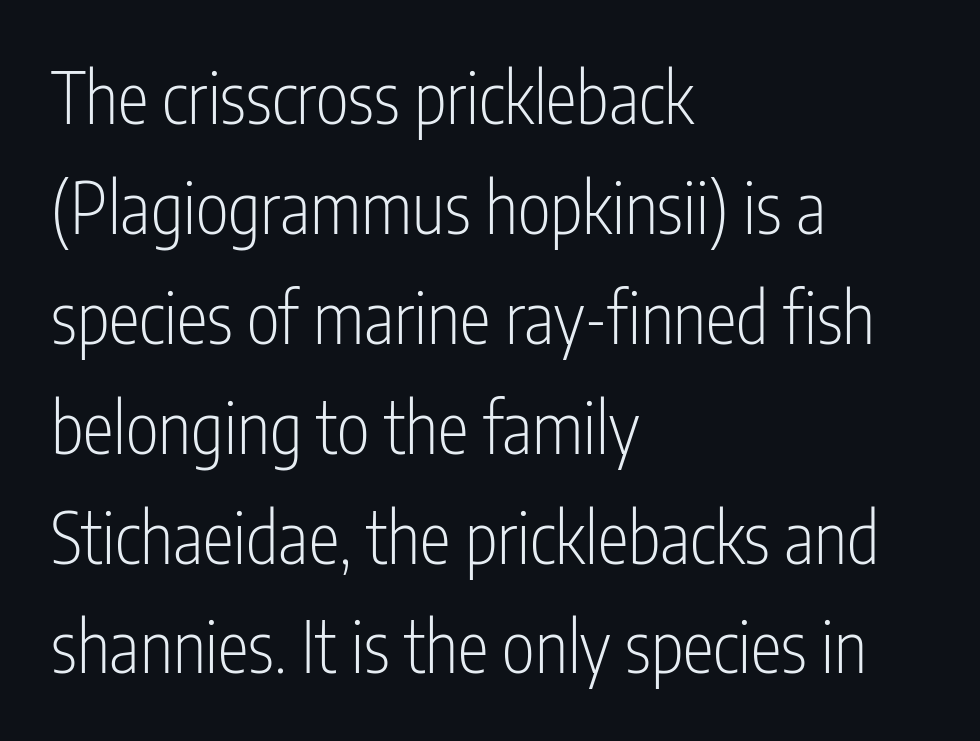
All the whitespace from short lines collects on the right. Do the characters align in a grid? No, the font is proportional. The block of text has a typical density, with ordinary space between rows. The font's upright variant was chosen for this text.
